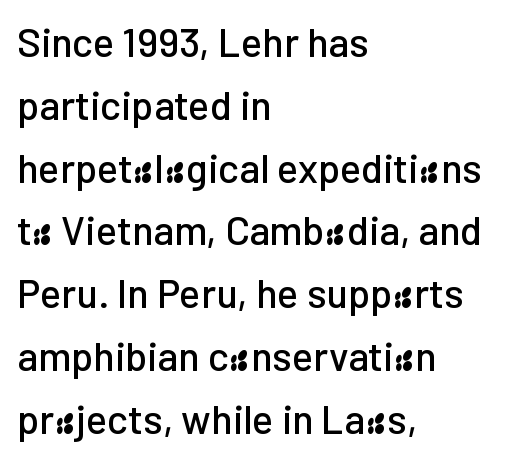
Varying glyph widths throughout — classic text-font behaviour. Compared with a centered layout, this one pins lines to the left instead. The horizontal fit of the characters is conventional and even. In terms of posture, this sample is upright. Quick note: interline space is typical.
